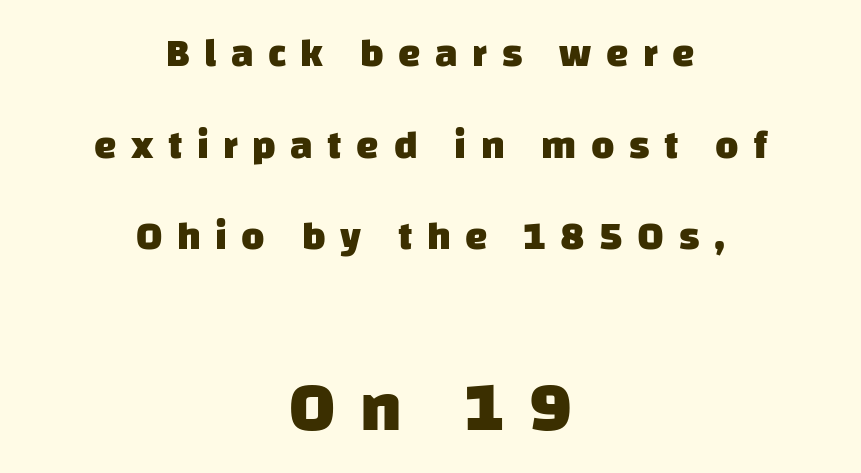
The image shows 70 px heavy sans-serif type; set centered, loose line spacing (2.29x), unusually wide letter spacing (+0.36 em), not underlined; the second (bottom) block is 1.75x larger; low stroke contrast and a large x-height.
